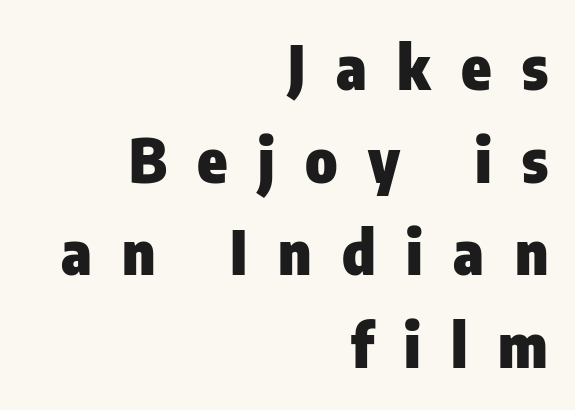
Q: Is the text bold? A: Yes.
Q: Is the text italic (slanted)? A: No, it is upright.
Q: Is the typeface a serif or a sans-serif typeface? A: Sans-serif.
Q: Is the text underlined? A: No.
Q: How is the paragraph aligned? A: Right-aligned.
Q: Is the spacing between letters normal or unusually wide? A: Unusually wide.
Q: Is the spacing between lines tight, normal or loose? A: Normal.
Q: Width (condensed, normal, or wide)? A: Condensed.
Q: Stroke contrast? A: Low.
Q: x-height? A: Medium.
Q: Monospaced? A: No.
